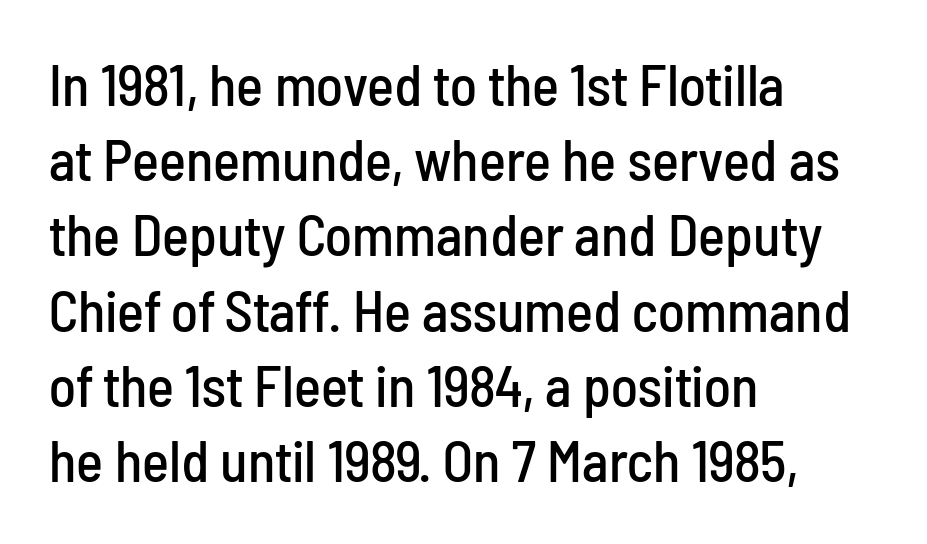
The image shows 57 px condensed sans-serif type, upright; set left-aligned, normal line spacing (1.32x), normal letter spacing, not underlined; low stroke contrast and a medium x-height.
